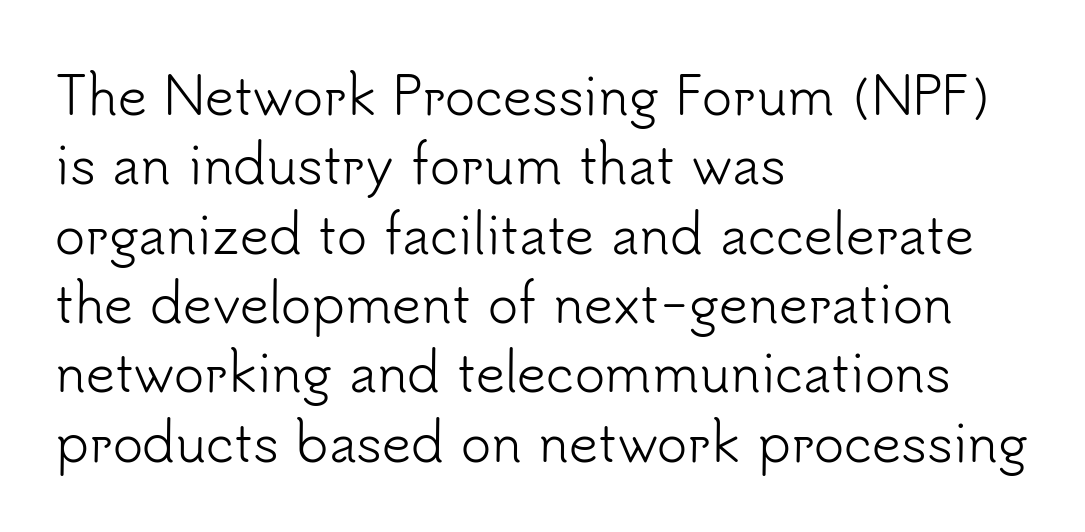
Q: Is the text bold? A: No.
Q: Is the text italic (slanted)? A: No, it is upright.
Q: Is the typeface a serif or a sans-serif typeface? A: Sans-serif.
Q: Is the text underlined? A: No.
Q: How is the paragraph aligned? A: Left-aligned.
Q: Is the spacing between letters normal or unusually wide? A: Normal.
Q: Is the spacing between lines tight, normal or loose? A: Normal.
Q: Width (condensed, normal, or wide)? A: Normal.
Q: Stroke contrast? A: Low.
Q: x-height? A: Small.
Q: Monospaced? A: No.
